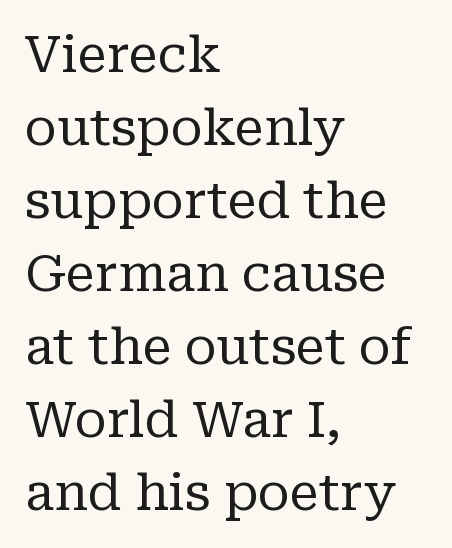
Q: Is the text bold? A: No.
Q: Is the text italic (slanted)? A: No, it is upright.
Q: Is the typeface a serif or a sans-serif typeface? A: Serif.
Q: Is the text underlined? A: No.
Q: How is the paragraph aligned? A: Left-aligned.
Q: Is the spacing between letters normal or unusually wide? A: Normal.
Q: Is the spacing between lines tight, normal or loose? A: Normal.
Q: Width (condensed, normal, or wide)? A: Normal.
Q: Stroke contrast? A: Low.
Q: x-height? A: Medium.
Q: Monospaced? A: No.
